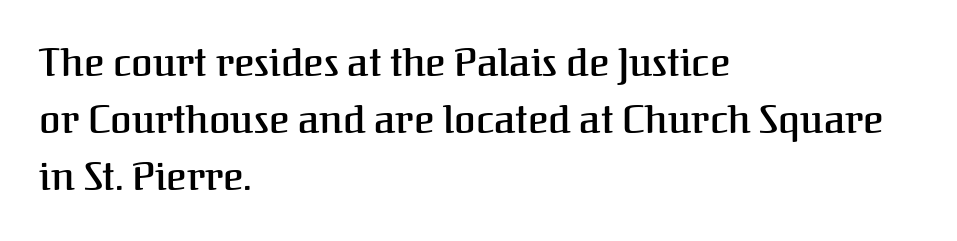
Q: Is the text bold? A: Semi-bold.
Q: Is the text italic (slanted)? A: No, it is upright.
Q: Is the typeface a serif or a sans-serif typeface? A: Serif.
Q: Is the text underlined? A: No.
Q: How is the paragraph aligned? A: Left-aligned.
Q: Is the spacing between letters normal or unusually wide? A: Normal.
Q: Is the spacing between lines tight, normal or loose? A: Normal.
Q: Width (condensed, normal, or wide)? A: Normal.
Q: Stroke contrast? A: Medium.
Q: x-height? A: Medium.
Q: Monospaced? A: No.
